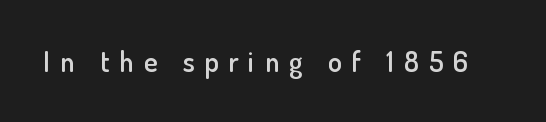
The image shows 28 px semibold sans-serif type, upright; set unusually wide letter spacing (+0.36 em), not underlined; low stroke contrast and a small x-height.
